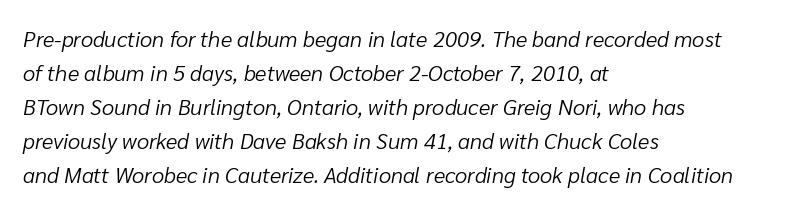
The image shows 22 px text type, italic (leaning right); set left-aligned, normal line spacing (1.54x), normal letter spacing, not underlined.
